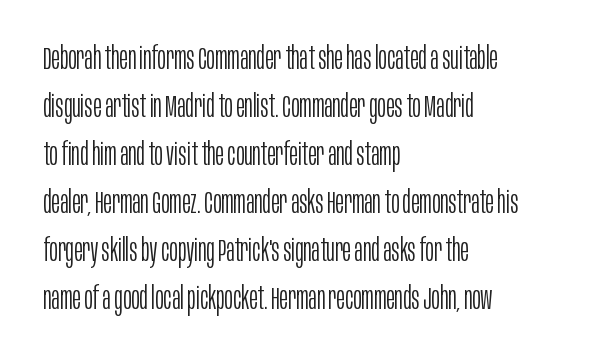
The image shows 32 px light, condensed sans-serif type, upright; set left-aligned, normal line spacing (1.5x), normal letter spacing, not underlined; low stroke contrast and a large x-height.
